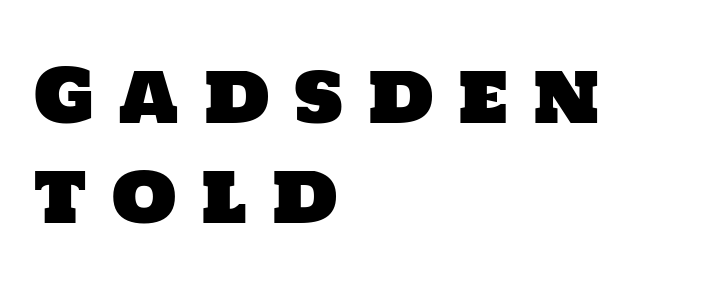
A typesetter would call this heavily tracked-out type. Nope, no serifs anywhere on these letters. A typesetter would call this proportional, since set widths differ per character. This rendering uses left alignment, leaving the right contour irregular. Quick note: interline space is typical. Quick note: underline off.
